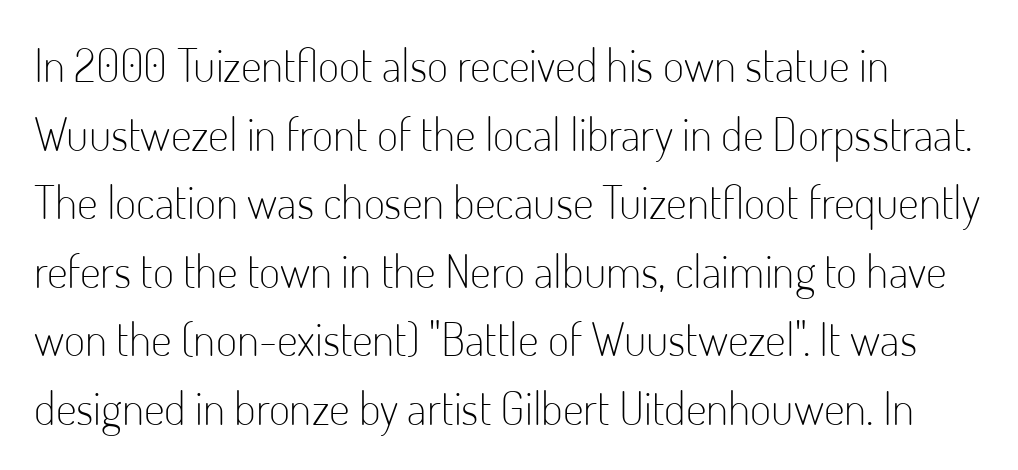
Q: Is the text bold? A: No.
Q: Is the text italic (slanted)? A: No, it is upright.
Q: Is the typeface a serif or a sans-serif typeface? A: Sans-serif.
Q: Is the text underlined? A: No.
Q: How is the paragraph aligned? A: Left-aligned.
Q: Is the spacing between letters normal or unusually wide? A: Normal.
Q: Is the spacing between lines tight, normal or loose? A: Normal.
Q: Width (condensed, normal, or wide)? A: Condensed.
Q: Stroke contrast? A: Low.
Q: x-height? A: Small.
Q: Monospaced? A: No.
